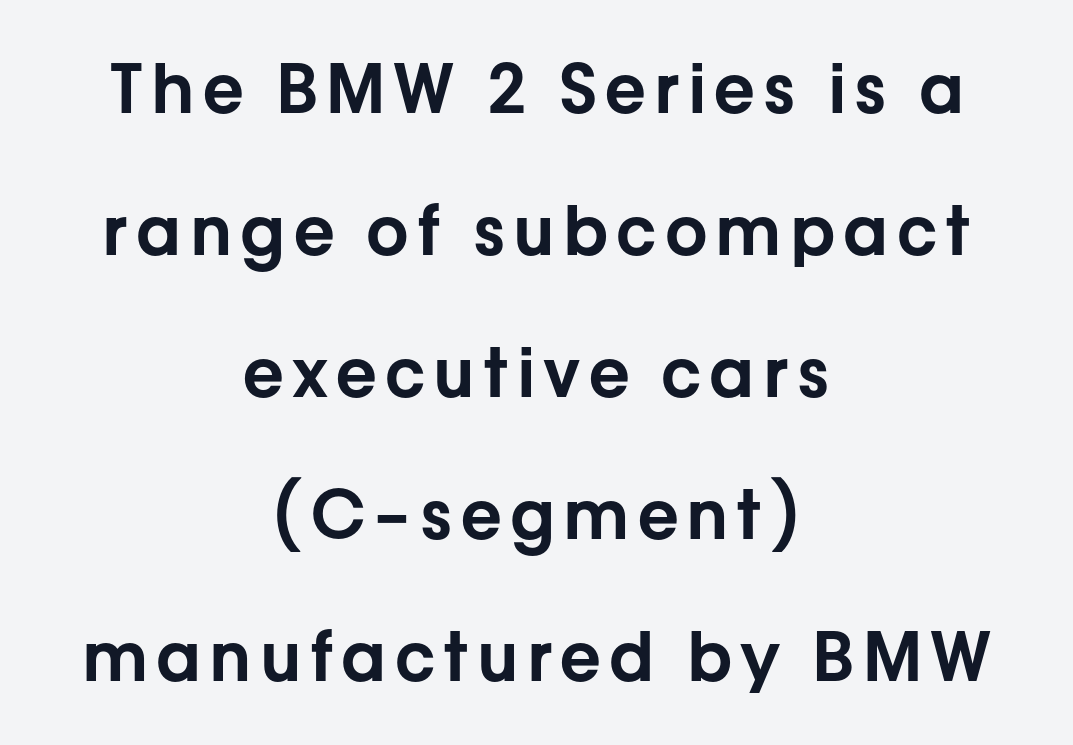
{"serif": "no", "italic": "no", "width": "normal", "stroke_contrast": "low", "x_height": "medium", "monospaced": "no", "underline": "no", "align": "center", "line_spacing": "loose", "line_spacing_ratio": 2.12, "glyph_px": 67}
